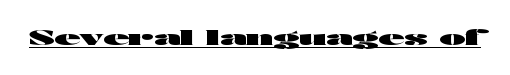
Emphasis is given by a line drawn under the lettering. Weight: bold. Honestly, the letter spacing is just normal — you wouldn't notice it. Is there any slant? The stems are plumb.
